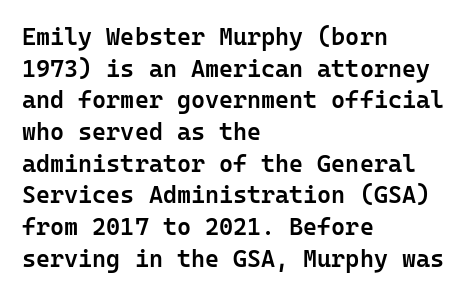
{"italic": "no", "bold": "semi", "underline": "no", "align": "left", "line_spacing": "normal", "line_spacing_ratio": 1.32, "letter_spacing": "normal", "letter_spacing_em": 0.0, "glyph_px": 24}
